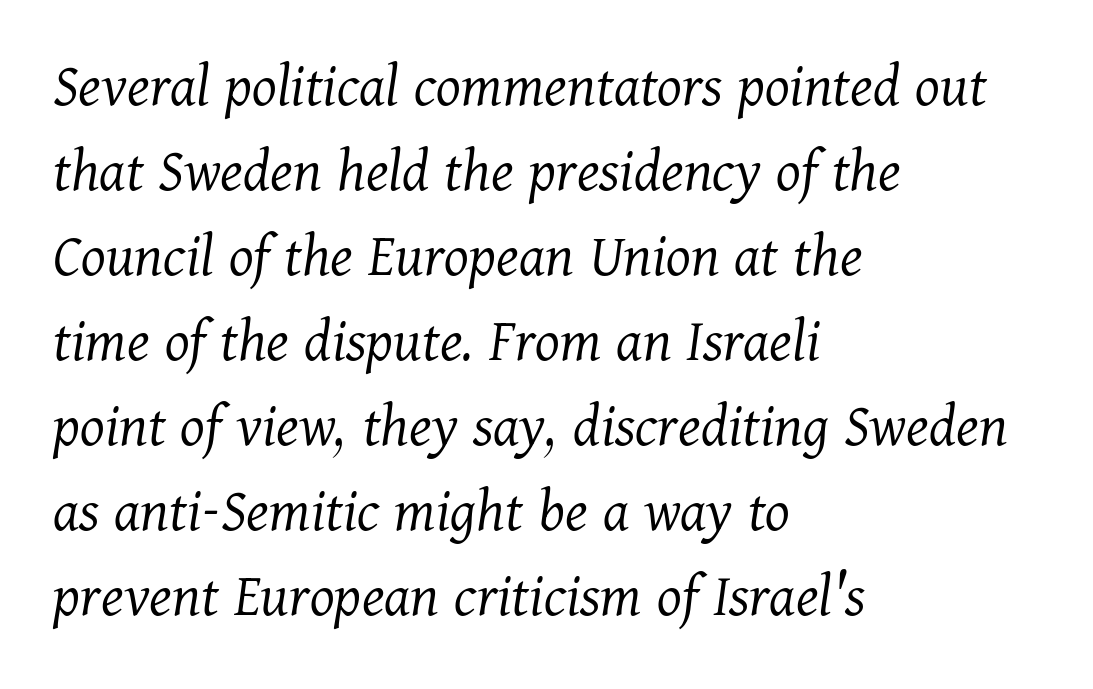
The image shows 63 px light serif type, italic (leaning right); set left-aligned, normal line spacing (1.35x), normal letter spacing, not underlined; medium stroke contrast and a medium x-height.
